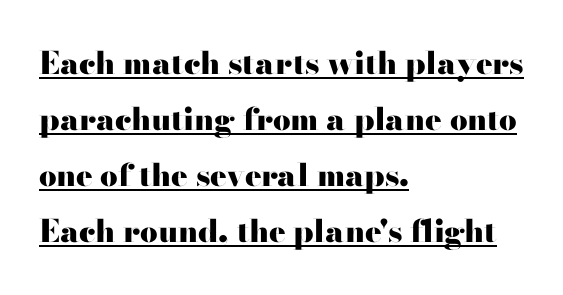
Q: Is the text bold? A: Yes.
Q: Is the text italic (slanted)? A: No, it is upright.
Q: Is the typeface a serif or a sans-serif typeface? A: Serif.
Q: Is the text underlined? A: Yes.
Q: How is the paragraph aligned? A: Left-aligned.
Q: Is the spacing between letters normal or unusually wide? A: Normal.
Q: Width (condensed, normal, or wide)? A: Wide.
Q: Stroke contrast? A: High.
Q: x-height? A: Small.
Q: Monospaced? A: No.
